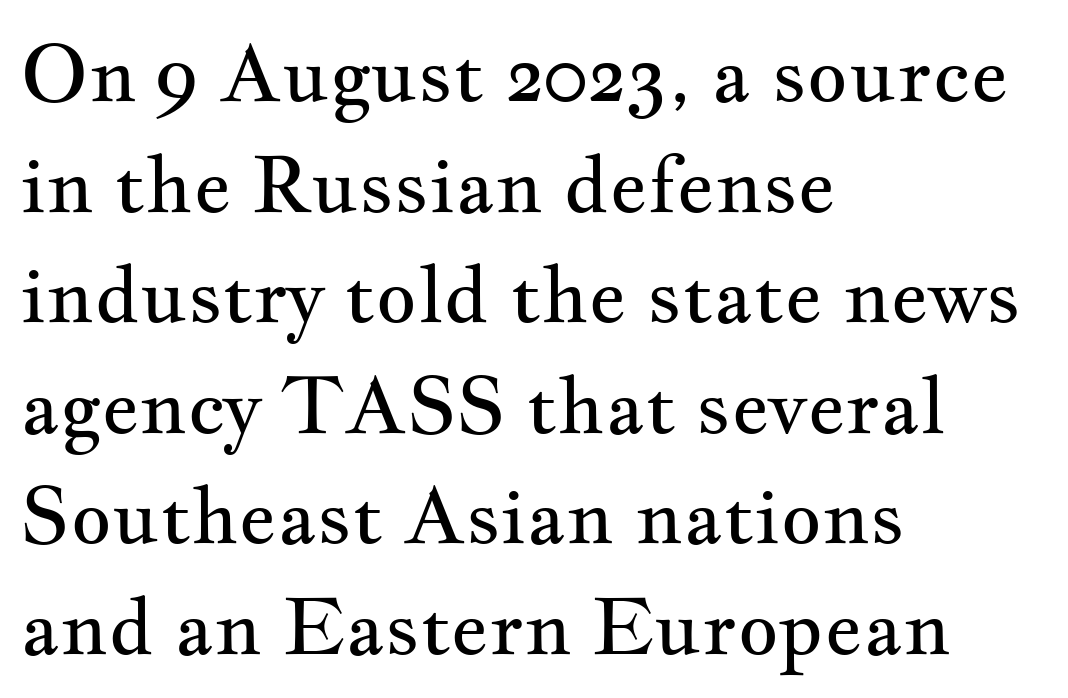
The image shows 79 px regular-weight, wide serif type, upright; set left-aligned, normal line spacing (1.4x), normal letter spacing, not underlined; medium stroke contrast and a small x-height.
